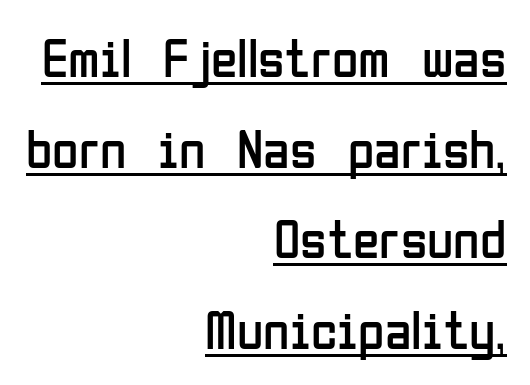
{"serif": "no", "italic": "no", "bold": "no", "weight": "regular", "width": "condensed", "stroke_contrast": "low", "x_height": "medium", "monospaced": "no", "underline": "yes", "align": "right", "line_spacing": "normal", "line_spacing_ratio": 1.68, "letter_spacing": "normal", "letter_spacing_em": 0.0, "glyph_px": 54}
